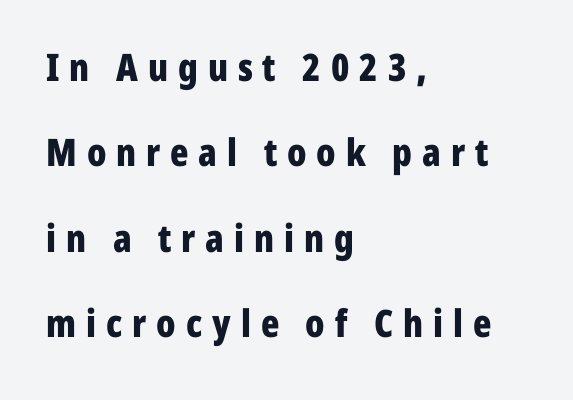
The image shows 38 px bold, condensed sans-serif type, upright; set left-aligned, loose line spacing (2.25x), unusually wide letter spacing (+0.26 em), not underlined; low stroke contrast and a medium x-height.
